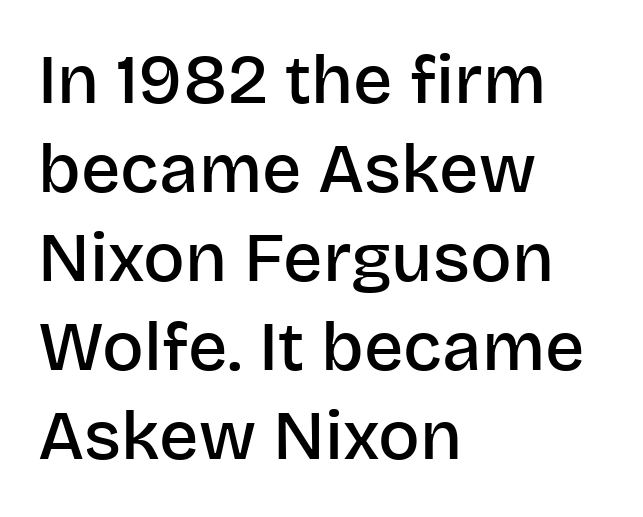
Students, this is semibold: more ink than regular, less than bold. The paragraph has a hard left edge and a soft right edge. These lines are rendered in a variable-pitch font. Every character sits straight up, as roman type does.
